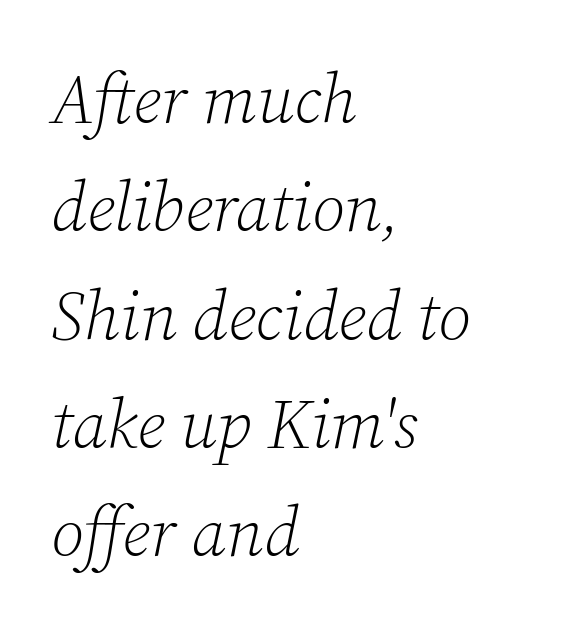
Default kerning and tracking; the words read as compact shapes. These lines stack with their left ends in a neat column. Descenders are the only things crossing below the line. The face used here has a pronounced slope to its letters.
